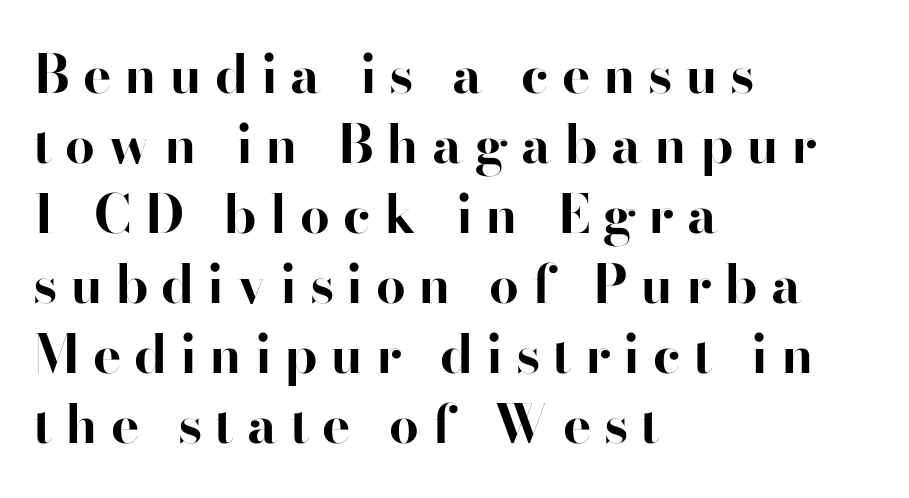
{"serif": "no", "italic": "no", "bold": "yes", "weight": "bold", "width": "normal", "stroke_contrast": "high", "x_height": "small", "monospaced": "no", "underline": "no", "align": "left", "line_spacing": "normal", "line_spacing_ratio": 1.32, "letter_spacing": "wide", "letter_spacing_em": 0.24, "glyph_px": 53}
